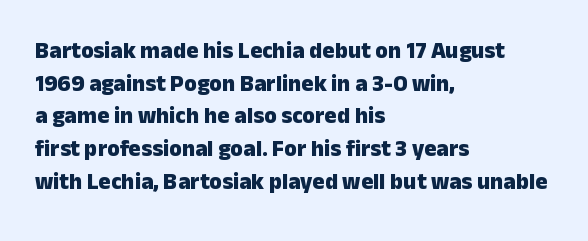
Here the glyphs are tracked normally, forming tight word shapes. One-word summary of the alignment: left. In terms of posture, this sample is upright. Notice how thick the strokes are: this is what a full bold looks like. The lines sit at an ordinary, default distance from one another.
